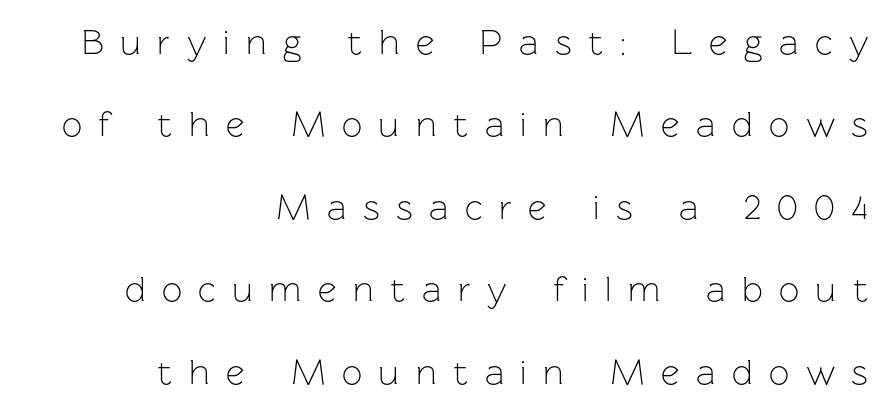
The image shows 36 px light sans-serif type, upright; set right-aligned, loose line spacing (2.29x), unusually wide letter spacing (+0.46 em), not underlined; low stroke contrast and a medium x-height.
